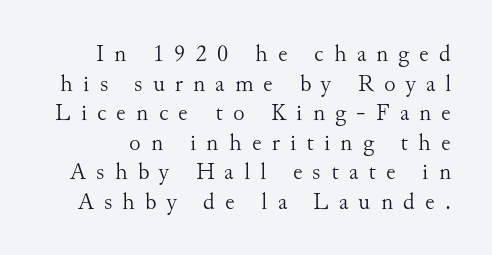
The image shows 24 px text type, upright; set line spacing 1.23x, unusually wide letter spacing (+0.42 em), not underlined.
